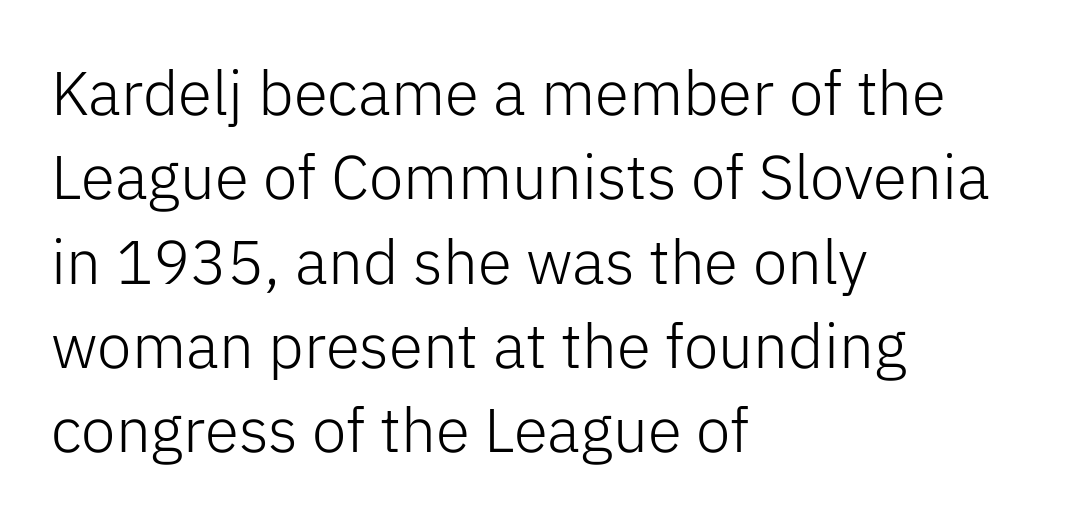
{"serif": "no", "italic": "no", "bold": "no", "weight": "light", "width": "normal", "stroke_contrast": "low", "x_height": "medium", "monospaced": "no", "underline": "no", "align": "left", "line_spacing": "normal", "line_spacing_ratio": 1.36, "letter_spacing": "normal", "letter_spacing_em": 0.0, "glyph_px": 62}
